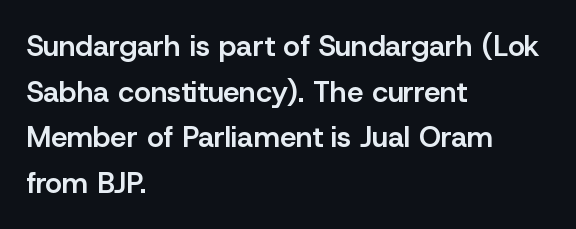
No word sits above an underline. Looks like regular typesetting: each glyph gets only the width it needs. Bold? Not quite — semibold, heavier than regular but stopping short. Style check: upright. The rag falls on the right side of this text block.
